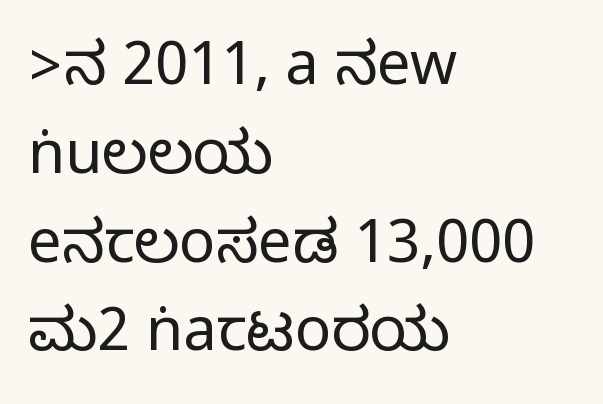
Q: Is the text italic (slanted)? A: No, it is upright.
Q: Is the typeface a serif or a sans-serif typeface? A: Sans-serif.
Q: Is the text underlined? A: No.
Q: How is the paragraph aligned? A: Left-aligned.
Q: Is the spacing between letters normal or unusually wide? A: Normal.
Q: Is the spacing between lines tight, normal or loose? A: Normal.
Q: Width (condensed, normal, or wide)? A: Condensed.
Q: Stroke contrast? A: Medium.
Q: Monospaced? A: No.
